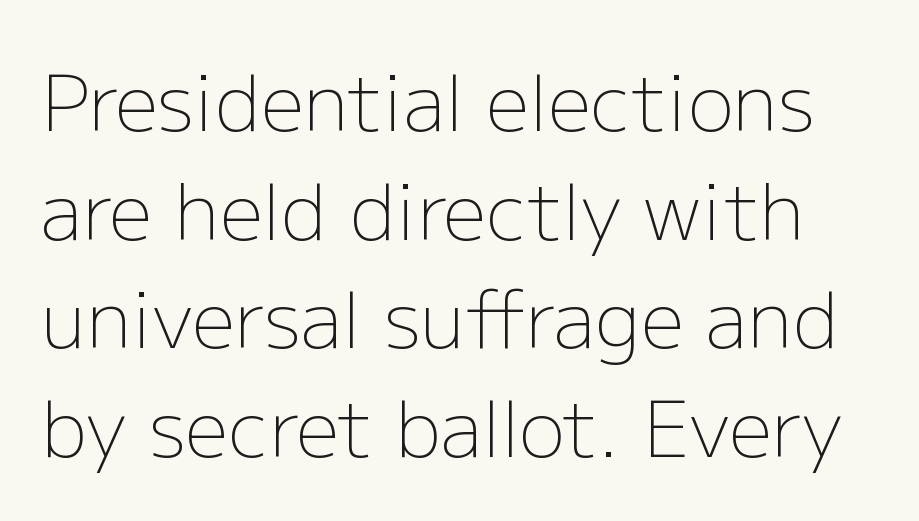
Q: Is the text bold? A: No.
Q: Is the text italic (slanted)? A: No, it is upright.
Q: Is the typeface a serif or a sans-serif typeface? A: Sans-serif.
Q: Is the text underlined? A: No.
Q: Is the spacing between letters normal or unusually wide? A: Normal.
Q: Is the spacing between lines tight, normal or loose? A: Normal.
Q: Width (condensed, normal, or wide)? A: Normal.
Q: Stroke contrast? A: Low.
Q: x-height? A: Medium.
Q: Monospaced? A: No.
